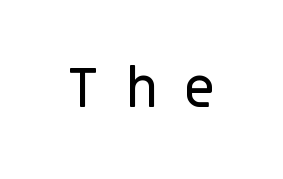
{"serif": "no", "italic": "no", "width": "normal", "stroke_contrast": "low", "x_height": "large", "monospaced": "no", "underline": "no", "letter_spacing": "wide", "letter_spacing_em": 0.47, "glyph_px": 55}
